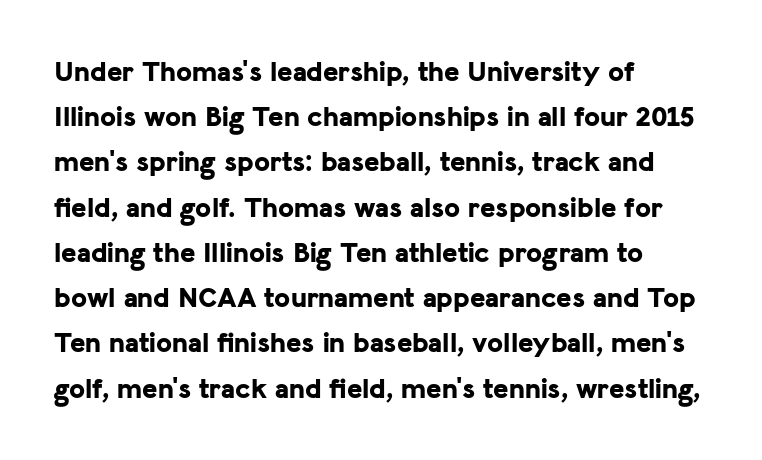
The image shows 29 px bold sans-serif type, upright; set left-aligned, normal line spacing (1.56x), normal letter spacing, not underlined; low stroke contrast and a medium x-height.
